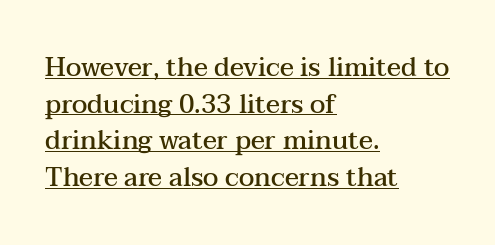
{"italic": "no", "bold": "semi", "underline": "yes", "align": "left", "line_spacing": "normal", "line_spacing_ratio": 1.41, "letter_spacing": "normal", "letter_spacing_em": 0.0, "glyph_px": 26}
